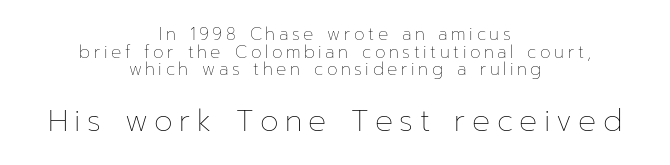
Is the type heavy? It reads as light-to-regular instead. The rendering positions every line midway between the sides. Plain, unruled lines of type. Words appear elongated and porous because spacing is wide.
